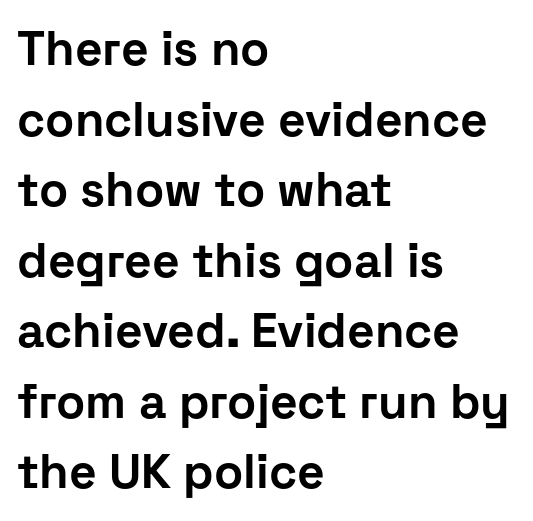
The leading is moderate, giving the passage an even texture. Observe the ordinary spacing: letters are neighbours, not strangers. You can tell from the bare stems that sans-serif type was used. The face used here is proportionally spaced, like ordinary book or web type. Every row of glyphs begins at an identical x-position on the left. Every stem runs plumb, perpendicular to the baseline.
